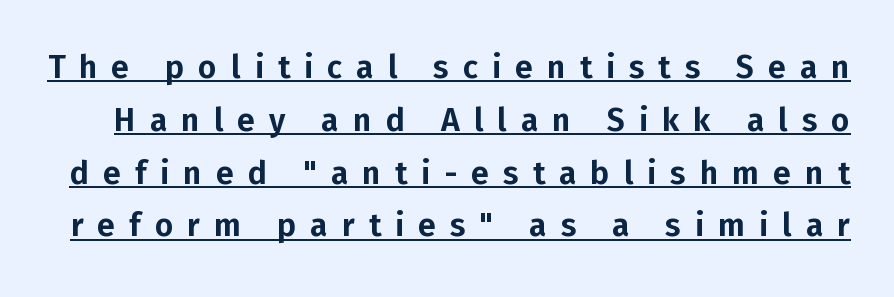
Q: Is the text italic (slanted)? A: No, it is upright.
Q: Is the typeface a serif or a sans-serif typeface? A: Sans-serif.
Q: Is the text underlined? A: Yes.
Q: Is the spacing between letters normal or unusually wide? A: Unusually wide.
Q: Is the spacing between lines tight, normal or loose? A: Normal.
Q: Width (condensed, normal, or wide)? A: Normal.
Q: Stroke contrast? A: Low.
Q: x-height? A: Medium.
Q: Monospaced? A: No.
